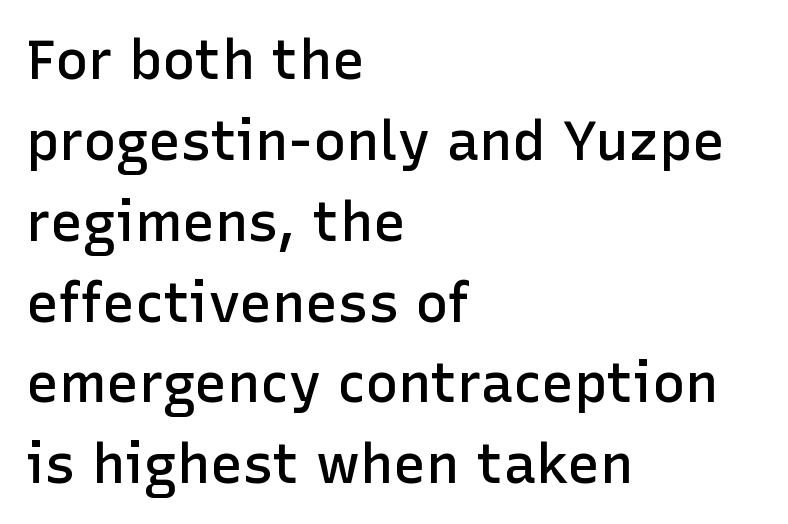
{"serif": "no", "italic": "no", "bold": "semi", "weight": "semibold", "width": "normal", "stroke_contrast": "low", "x_height": "medium", "monospaced": "no", "underline": "no", "align": "left", "line_spacing": "normal", "line_spacing_ratio": 1.47, "letter_spacing": "normal", "letter_spacing_em": 0.0, "glyph_px": 55}
